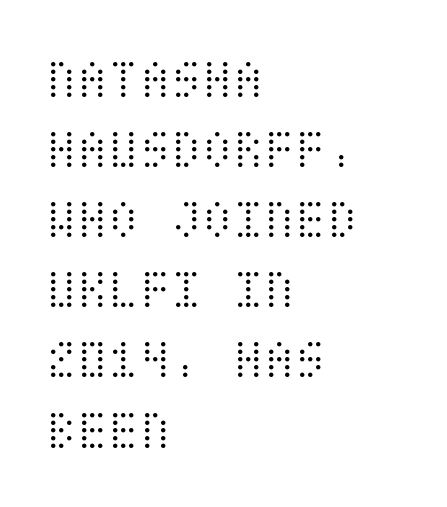
{"italic": "no", "bold": "no", "weight": "light", "width": "condensed", "stroke_contrast": "medium", "x_height": "large", "underline": "no", "align": "left", "line_spacing_ratio": 1.23, "letter_spacing": "normal", "letter_spacing_em": 0.0, "glyph_px": 57}
